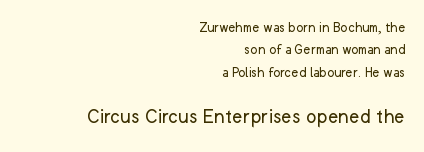
The passage shown stacks its lines at a standard gap. A roman cut, with each character standing at attention. Short note: letters normally spaced. The baseline area is clear. If you squint, the bottom block still reads clearly — it's the larger of the two.
